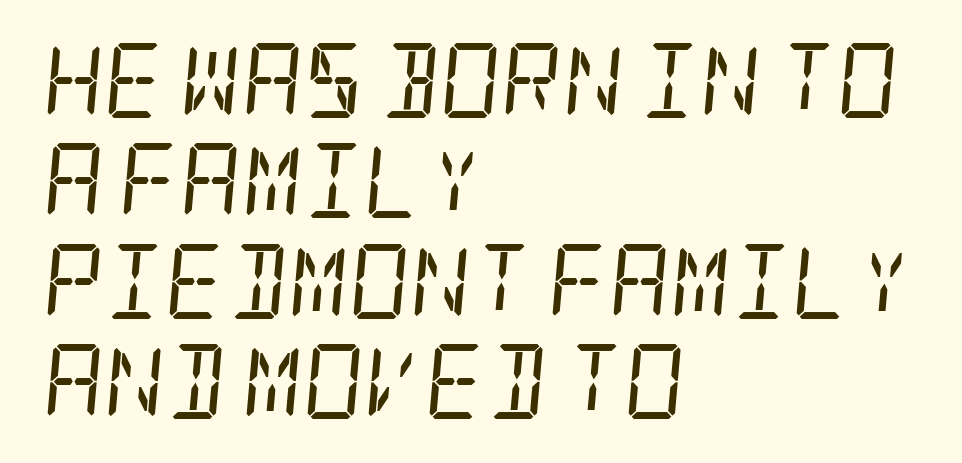
The typesetter chose a ragged-right arrangement here. Is the letter spacing exaggerated? No — it looks like the ordinary default. Regarding leading, the lines here are spaced in the standard way. Heaviness? Minimal to ordinary, like unemphasized prose.
